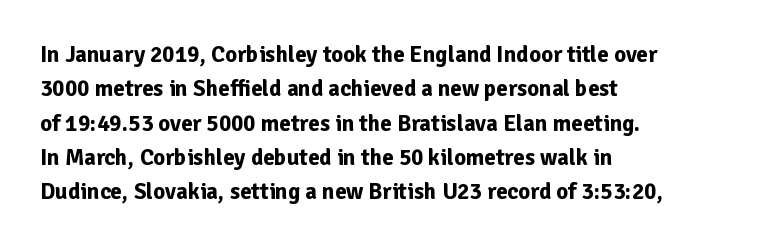
The image shows 23 px bold type, upright; set left-aligned, normal line spacing (1.49x), normal letter spacing, not underlined.
